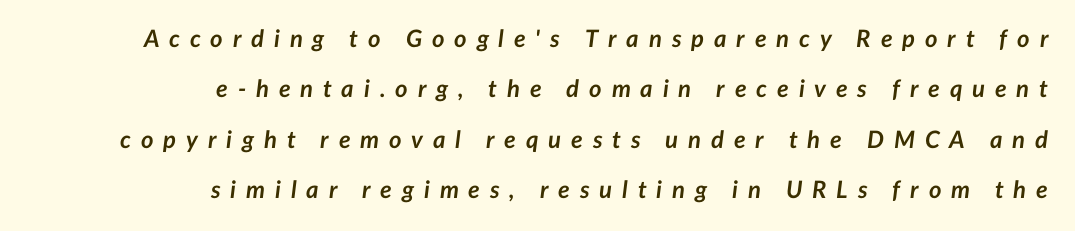
Q: Is the text bold? A: Yes.
Q: Is the text italic (slanted)? A: Yes, it leans right by about 7 degrees.
Q: Is the text underlined? A: No.
Q: How is the paragraph aligned? A: Right-aligned.
Q: Is the spacing between letters normal or unusually wide? A: Unusually wide.
Q: Is the spacing between lines tight, normal or loose? A: Loose.
